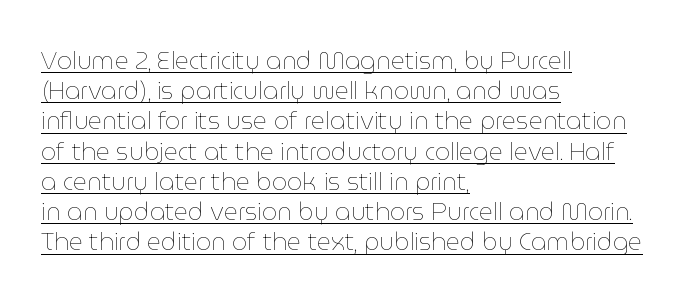
Q: Is the text bold? A: No.
Q: Is the text italic (slanted)? A: No, it is upright.
Q: Is the text underlined? A: Yes.
Q: How is the paragraph aligned? A: Left-aligned.
Q: Is the spacing between letters normal or unusually wide? A: Normal.
Q: Is the spacing between lines tight, normal or loose? A: Normal.
